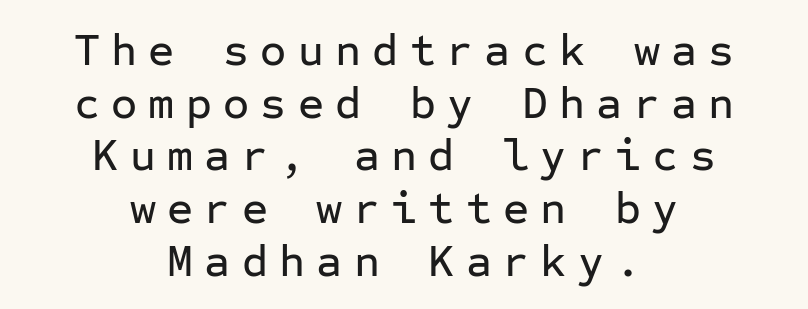
{"serif": "no", "italic": "no", "width": "normal", "stroke_contrast": "low", "x_height": "medium", "monospaced": "yes", "underline": "no", "align": "center", "line_spacing_ratio": 1.17, "letter_spacing": "wide", "letter_spacing_em": 0.25, "glyph_px": 45}
